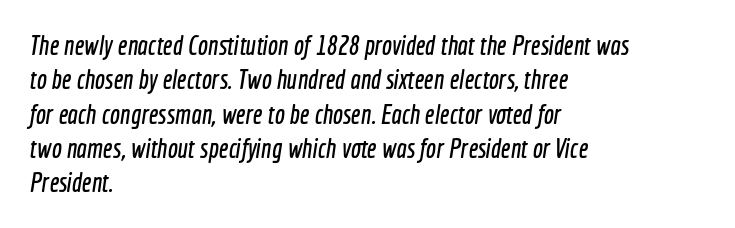
Q: Is the text underlined? A: No.
Q: How is the paragraph aligned? A: Left-aligned.
Q: Is the spacing between letters normal or unusually wide? A: Normal.
Q: Is the spacing between lines tight, normal or loose? A: Normal.
